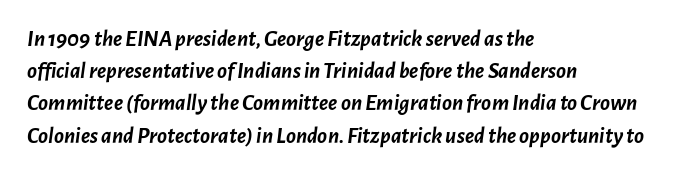
The space beneath each line is pristine and unruled. This rendering uses left alignment, leaving the right contour irregular. These lines sit exactly where default settings would place them. The line texture is even and compact thanks to regular tracking.
